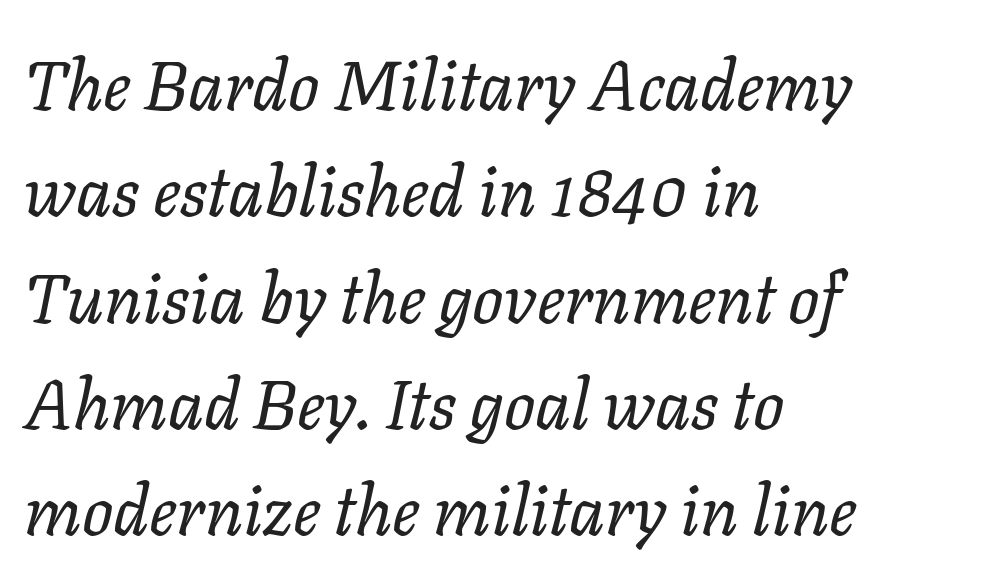
The image shows 69 px regular-weight type, italic (leaning right); set left-aligned, normal line spacing (1.54x), normal letter spacing, not underlined; low stroke contrast and a medium x-height.
